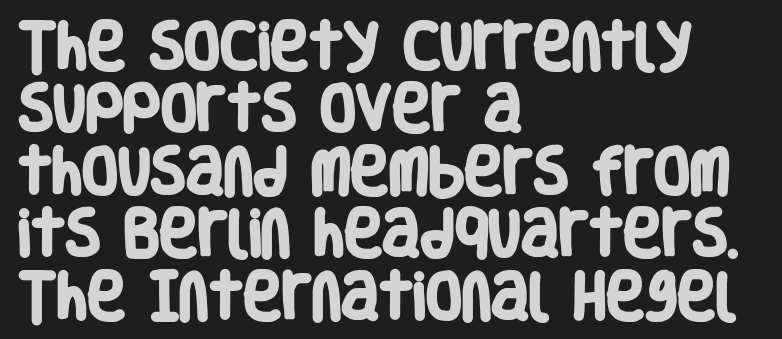
{"serif": "no", "bold": "yes", "weight": "heavy", "width": "condensed", "stroke_contrast": "low", "x_height": "large", "monospaced": "no", "underline": "no", "align": "left", "line_spacing_ratio": 1.2, "letter_spacing": "normal", "letter_spacing_em": 0.0, "glyph_px": 52}
